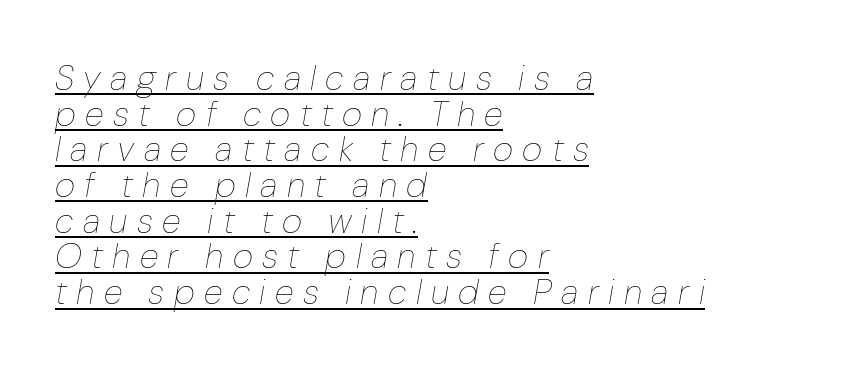
The image shows 35 px thin type, italic (leaning right); set left-aligned, tight line spacing (1.02x), unusually wide letter spacing (+0.27 em), underlined; low stroke contrast and a medium x-height.
